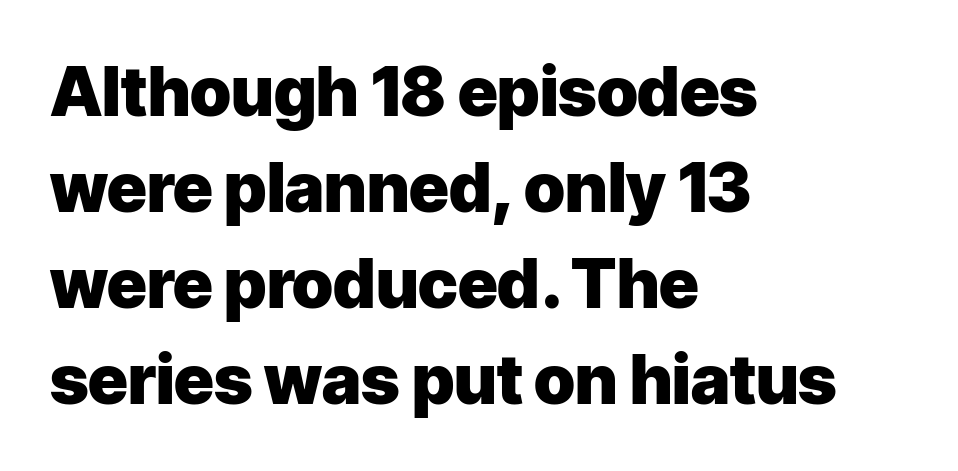
Summary of weight: heavy, a full bold. Spacing verdict: proportional, widths tailored to each character. Casual observation: everything's shoved over to the left. Standard letterfit; no display-style spreading of the glyphs.
